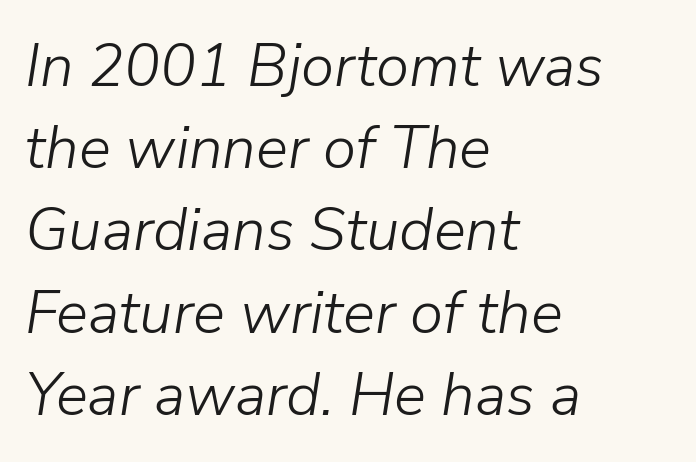
The image shows 60 px light type, italic (leaning right); set left-aligned, normal line spacing (1.37x), normal letter spacing, not underlined; low stroke contrast and a medium x-height.
